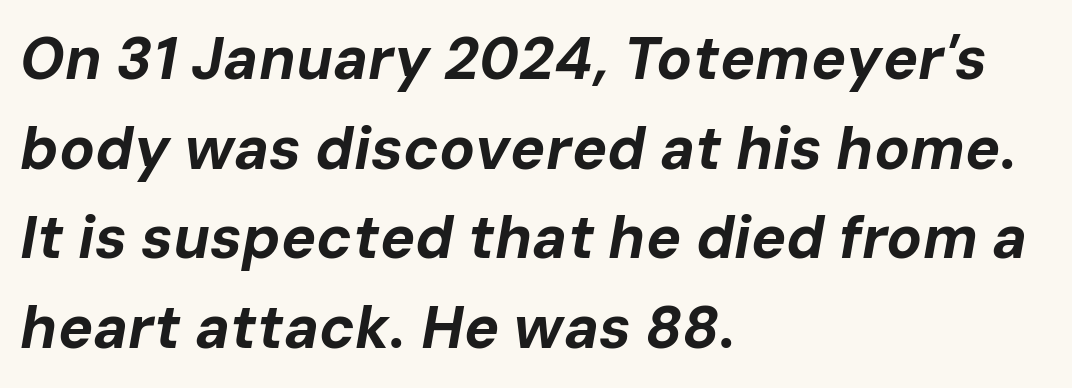
The image shows 59 px bold type, italic (leaning right); set left-aligned, normal line spacing (1.52x), normal letter spacing, not underlined; low stroke contrast and a medium x-height.
